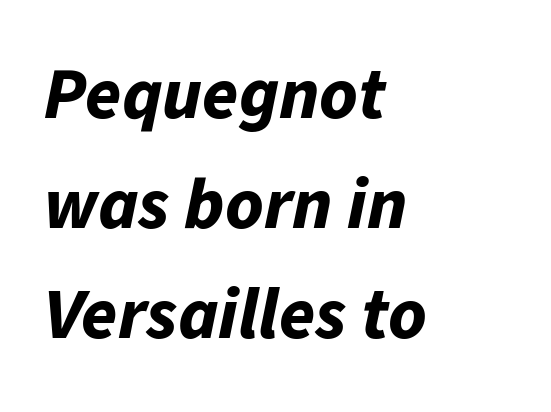
It's the slanting kind of type. A normal amount of white space separates one row of letters from the next. Varying glyph widths throughout — classic text-font behaviour. The text block is weighted toward the left margin, trailing off unevenly rightward. What stands out about the letter spacing? Nothing — it is the standard amount.
